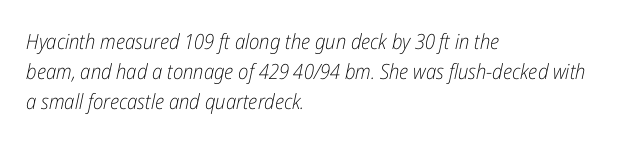
The image shows 21 px text type, italic (leaning right); set left-aligned, normal line spacing (1.44x), normal letter spacing, not underlined.
